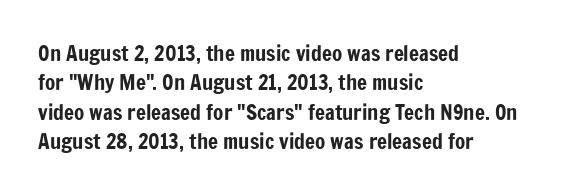
{"italic": "no", "underline": "no", "align": "left", "line_spacing": "normal", "line_spacing_ratio": 1.4, "letter_spacing": "normal", "letter_spacing_em": 0.0, "glyph_px": 21}
